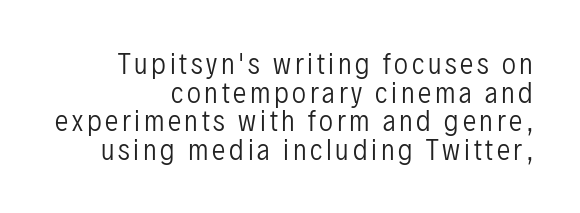
The letters stand upright; this is a roman face. Each new line begins almost immediately beneath the previous one. Underline: absent. The weight tops out at a normal text grade. Line ends are locked; line starts wander.
